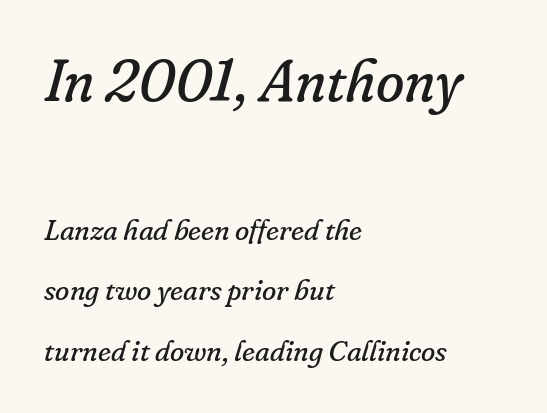
The image shows 58 px regular-weight serif type, italic (leaning right); set left-aligned, loose line spacing (2.08x), normal letter spacing, not underlined; the first (top) block is 2.0x larger; low stroke contrast and a small x-height.
